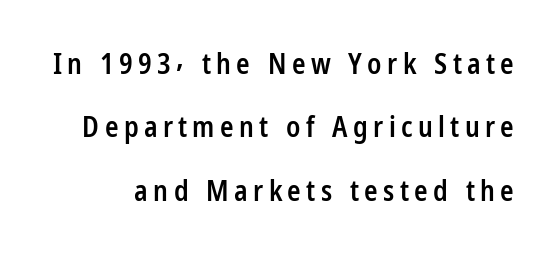
The rendering shows plain stroke endings on the letterforms — a sans-serif design. Vertically, the passage feels expansive, rows floating well apart. The letters stand straight up with perfectly vertical stems. The strip under each line holds only bare page. Weight check: semibold — heavier than regular, not quite bold. Spacing verdict: proportional, widths tailored to each character.
